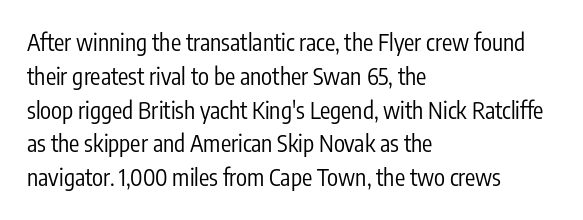
Q: Is the text bold? A: No.
Q: Is the text italic (slanted)? A: No, it is upright.
Q: Is the text underlined? A: No.
Q: How is the paragraph aligned? A: Left-aligned.
Q: Is the spacing between letters normal or unusually wide? A: Normal.
Q: Is the spacing between lines tight, normal or loose? A: Normal.
